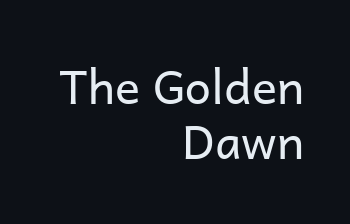
{"serif": "no", "italic": "no", "bold": "no", "weight": "regular", "width": "normal", "stroke_contrast": "low", "x_height": "medium", "monospaced": "no", "underline": "no", "align": "right", "line_spacing_ratio": 1.16, "letter_spacing": "normal", "letter_spacing_em": 0.0, "glyph_px": 47}
